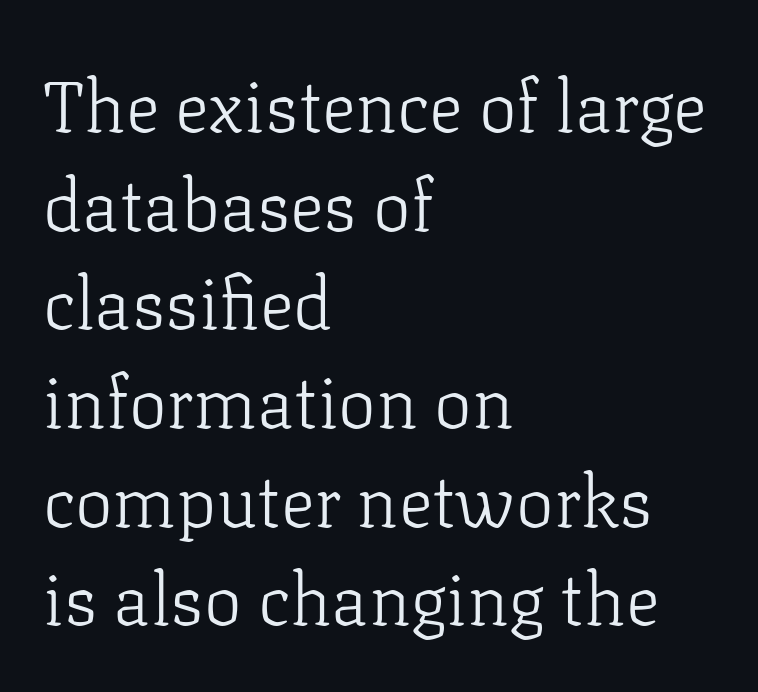
The image shows 71 px light serif type, upright; set left-aligned, normal line spacing (1.39x), normal letter spacing, not underlined; low stroke contrast and a medium x-height.
